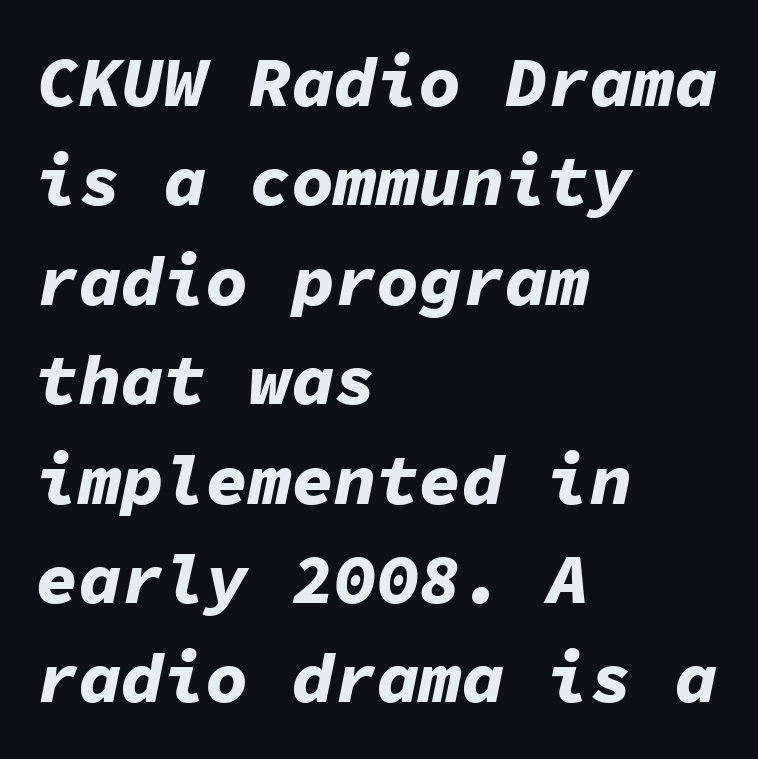
The image shows 71 px bold type, italic (leaning right), monospaced; set left-aligned, normal line spacing (1.4x), normal letter spacing, not underlined; low stroke contrast and a medium x-height.
